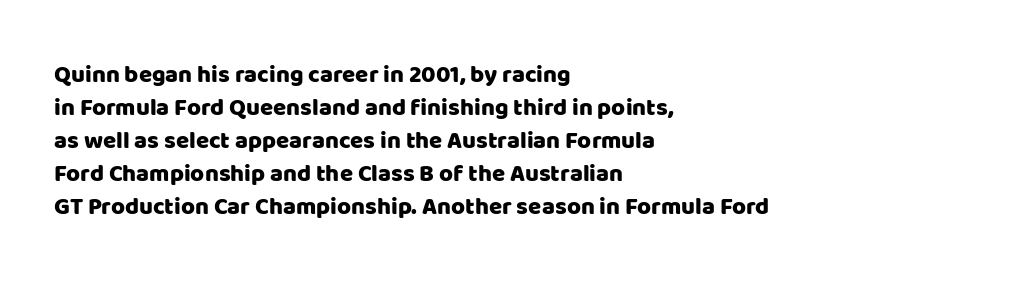
{"italic": "no", "underline": "no", "align": "left", "line_spacing": "normal", "line_spacing_ratio": 1.37, "letter_spacing": "normal", "letter_spacing_em": 0.0, "glyph_px": 24}
